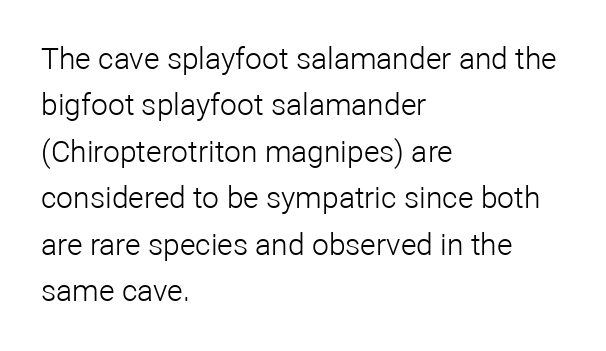
Q: Is the text bold? A: No.
Q: Is the text italic (slanted)? A: No, it is upright.
Q: Is the typeface a serif or a sans-serif typeface? A: Sans-serif.
Q: Is the text underlined? A: No.
Q: How is the paragraph aligned? A: Left-aligned.
Q: Is the spacing between letters normal or unusually wide? A: Normal.
Q: Is the spacing between lines tight, normal or loose? A: Normal.
Q: Width (condensed, normal, or wide)? A: Normal.
Q: Stroke contrast? A: Low.
Q: x-height? A: Medium.
Q: Monospaced? A: No.
